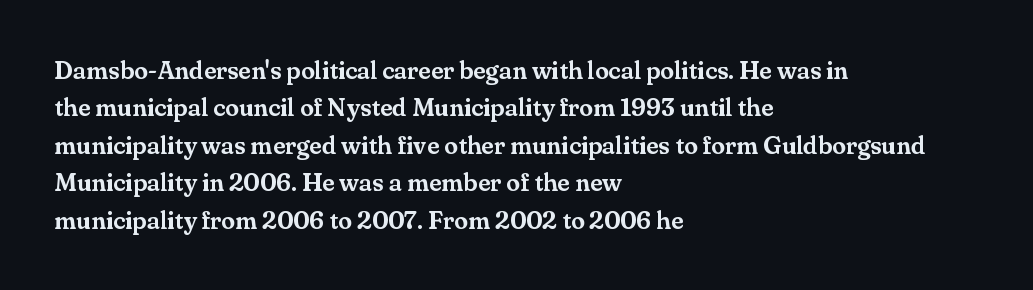
The image shows 25 px text type, upright; set left-aligned, normal line spacing (1.5x), normal letter spacing, not underlined.
